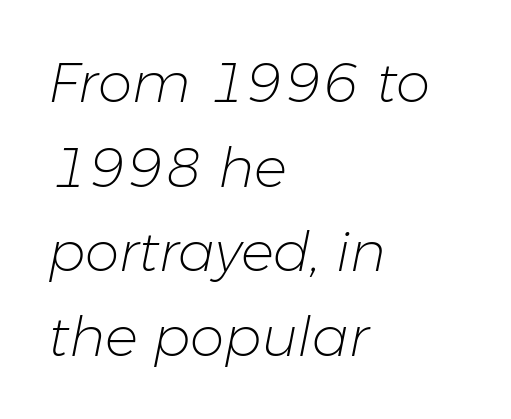
Nobody drew a line under any word here. Left-aligned paragraph, ragged on the right. Letter spacing: default. You could not count columns in this text — the font is proportionally spaced. The block of text has a typical density, with ordinary space between rows.
